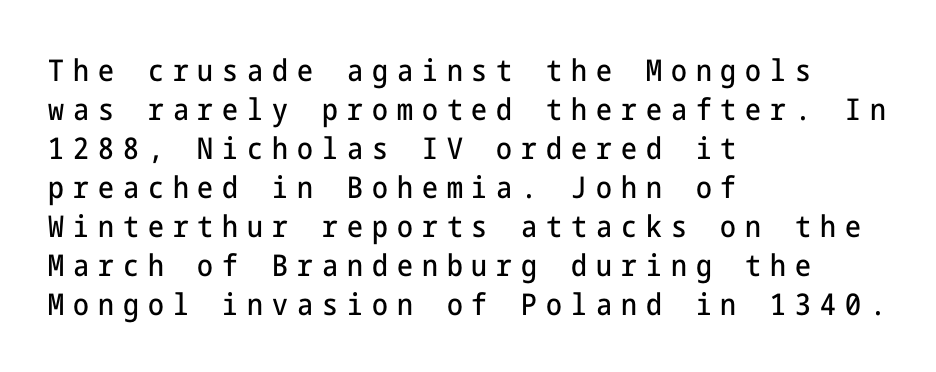
Every character sits straight up, as roman type does. Display-style spreading of the glyphs; the letterfit is very open. The typeface chosen for these lines omits serifs. Bare-footed words on every line. Short and long lines alike share a common starting point at left.
